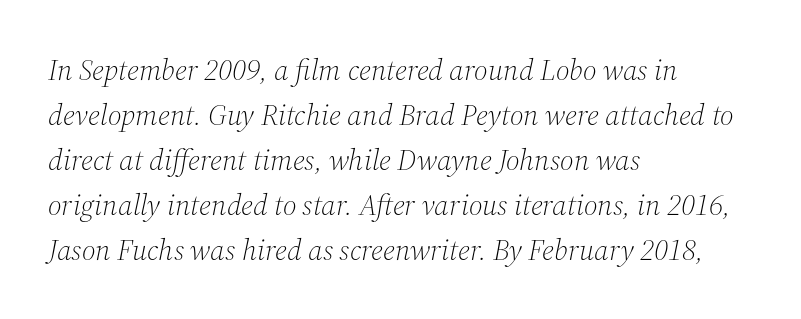
{"serif": "yes", "italic": "yes", "lean": "right", "slant_degrees": 12, "bold": "no", "weight": "light", "width": "normal", "stroke_contrast": "medium", "x_height": "medium", "monospaced": "no", "underline": "no", "align": "left", "line_spacing": "normal", "line_spacing_ratio": 1.5, "letter_spacing": "normal", "letter_spacing_em": 0.0, "glyph_px": 30}
